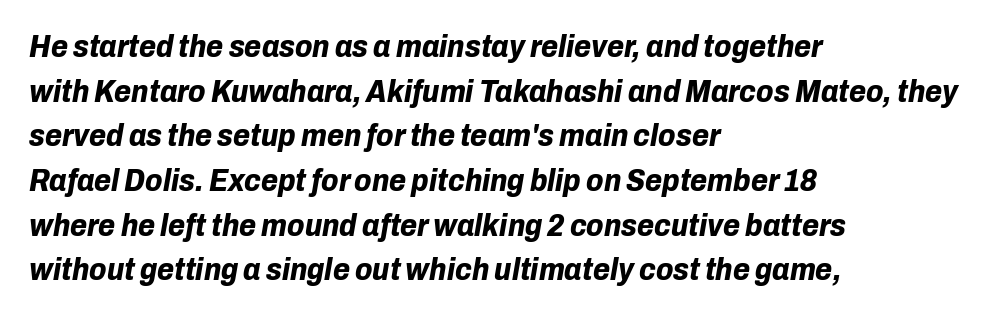
Q: Is the text bold? A: Yes.
Q: Is the text italic (slanted)? A: Yes, it leans right by about 10 degrees.
Q: Is the text underlined? A: No.
Q: How is the paragraph aligned? A: Left-aligned.
Q: Is the spacing between letters normal or unusually wide? A: Normal.
Q: Is the spacing between lines tight, normal or loose? A: Normal.
Q: Width (condensed, normal, or wide)? A: Normal.
Q: Stroke contrast? A: Low.
Q: x-height? A: Medium.
Q: Monospaced? A: No.
